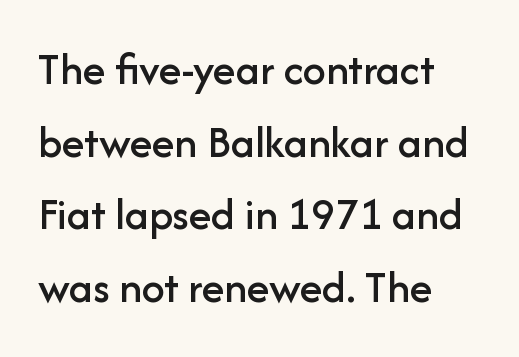
Q: Is the text italic (slanted)? A: No, it is upright.
Q: Is the typeface a serif or a sans-serif typeface? A: Sans-serif.
Q: Is the text underlined? A: No.
Q: How is the paragraph aligned? A: Left-aligned.
Q: Is the spacing between letters normal or unusually wide? A: Normal.
Q: Is the spacing between lines tight, normal or loose? A: Normal.
Q: Width (condensed, normal, or wide)? A: Normal.
Q: Stroke contrast? A: Low.
Q: x-height? A: Medium.
Q: Monospaced? A: No.
